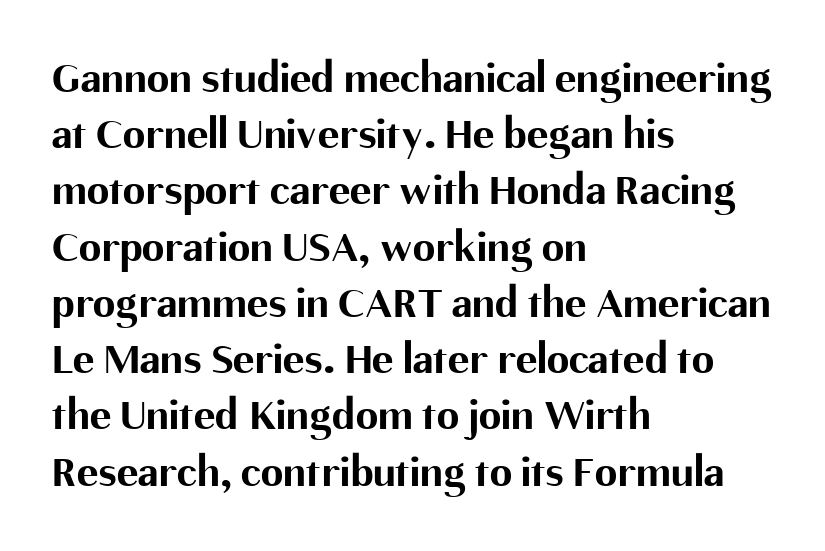
The image shows 45 px bold sans-serif type, upright; set left-aligned, normal line spacing (1.25x), normal letter spacing, not underlined; medium stroke contrast and a medium x-height.
